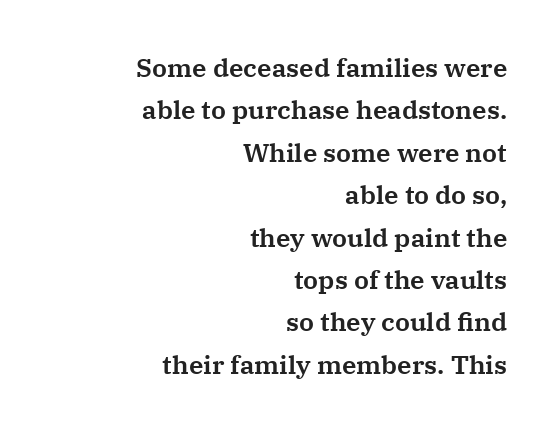
{"italic": "no", "underline": "no", "align": "right", "line_spacing": "normal", "line_spacing_ratio": 1.63, "letter_spacing": "normal", "letter_spacing_em": 0.0, "glyph_px": 26}
